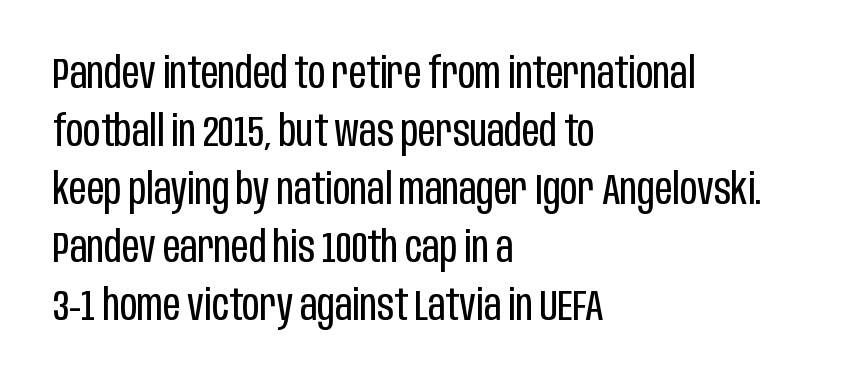
One-word summary of the alignment: left. A normal amount of white space separates one row of letters from the next. A typesetter would call this proportional, since set widths differ per character. Look at the bottom of the vertical strokes: they stop flat, with no serifs. Italic: no, the glyphs are upright roman.
